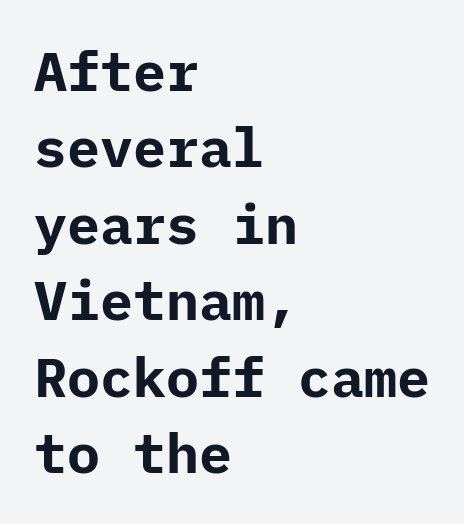
{"serif": "no", "italic": "no", "bold": "yes", "weight": "bold", "width": "normal", "stroke_contrast": "low", "x_height": "medium", "underline": "no", "align": "left", "line_spacing": "normal", "line_spacing_ratio": 1.39, "letter_spacing": "normal", "letter_spacing_em": 0.0, "glyph_px": 55}
